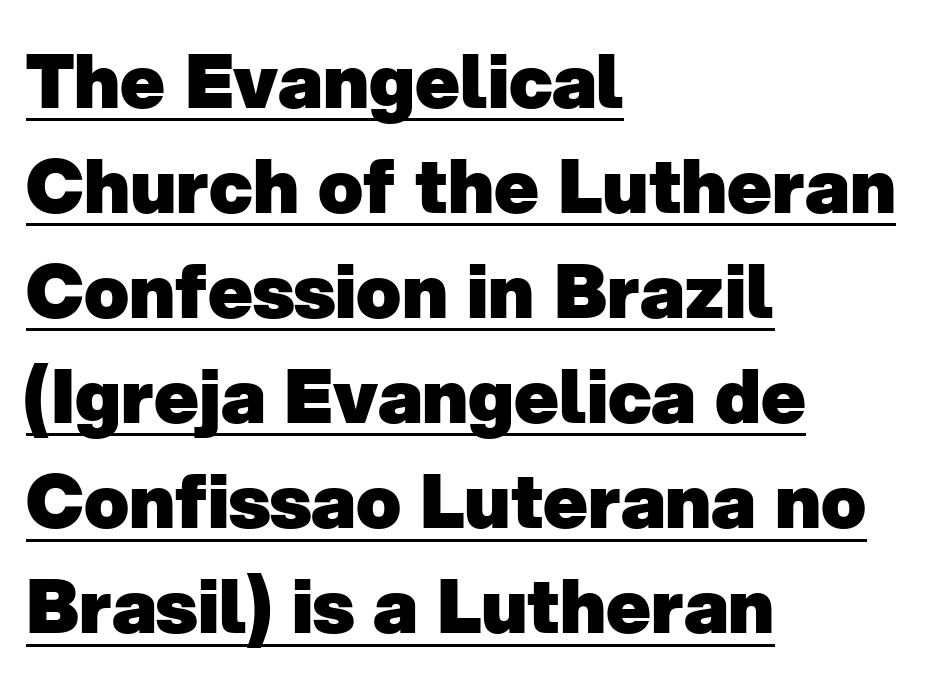
Descenders here cross a horizontal rule under the line. Heft: maximum for text — a bold. Caption: standard tracking, unaltered. The setting favours the left margin, as ordinary paragraphs usually do.
